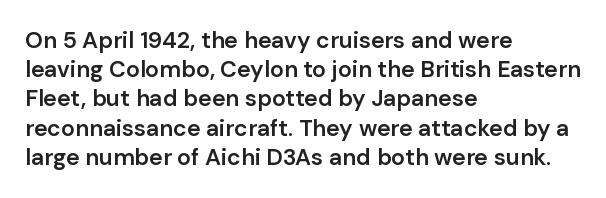
Q: Is the text bold? A: Semi-bold.
Q: Is the text italic (slanted)? A: No, it is upright.
Q: Is the text underlined? A: No.
Q: How is the paragraph aligned? A: Left-aligned.
Q: Is the spacing between letters normal or unusually wide? A: Normal.
Q: Is the spacing between lines tight, normal or loose? A: Normal.
